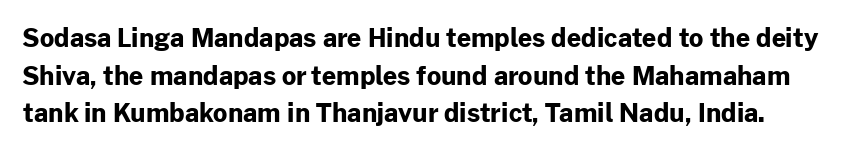
{"italic": "no", "bold": "yes", "underline": "no", "line_spacing": "normal", "line_spacing_ratio": 1.51, "letter_spacing": "normal", "letter_spacing_em": 0.0, "glyph_px": 25}
